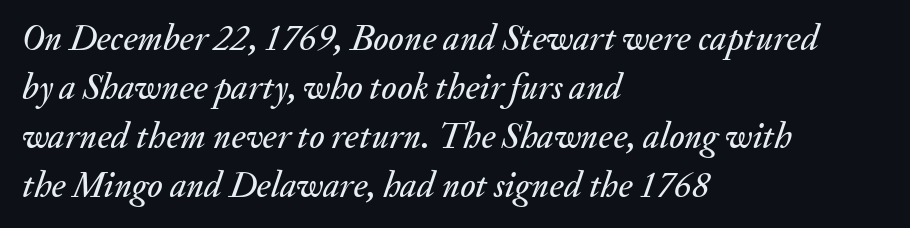
Q: Is the text italic (slanted)? A: Yes, it leans right by about 20 degrees.
Q: Is the text underlined? A: No.
Q: How is the paragraph aligned? A: Left-aligned.
Q: Is the spacing between letters normal or unusually wide? A: Normal.
Q: Is the spacing between lines tight, normal or loose? A: Normal.
Q: Width (condensed, normal, or wide)? A: Normal.
Q: Stroke contrast? A: Medium.
Q: x-height? A: Small.
Q: Monospaced? A: No.
